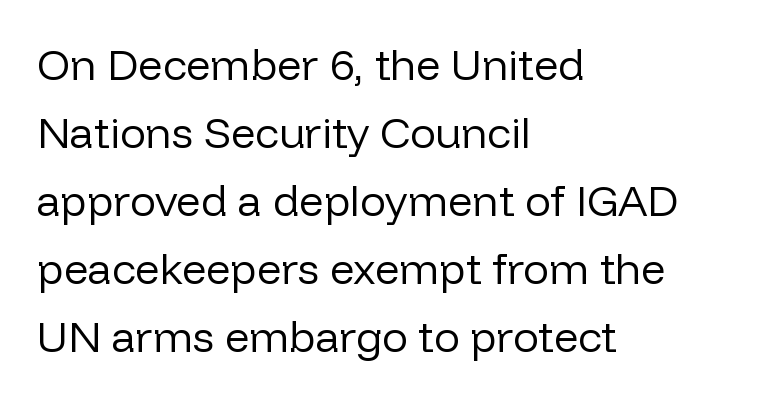
The image shows 43 px regular-weight sans-serif type, upright; set left-aligned, normal line spacing (1.58x), normal letter spacing, not underlined; low stroke contrast and a medium x-height.
